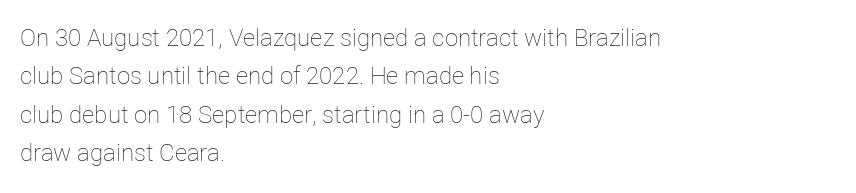
Q: Is the text bold? A: No.
Q: Is the text italic (slanted)? A: No, it is upright.
Q: Is the text underlined? A: No.
Q: How is the paragraph aligned? A: Left-aligned.
Q: Is the spacing between letters normal or unusually wide? A: Normal.
Q: Is the spacing between lines tight, normal or loose? A: Normal.
